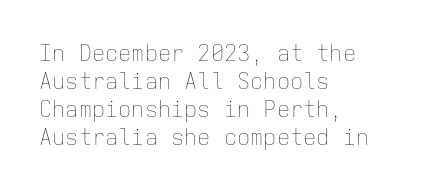
{"italic": "no", "bold": "no", "underline": "no", "align": "left", "line_spacing": "normal", "line_spacing_ratio": 1.28, "letter_spacing": "normal", "letter_spacing_em": 0.0, "glyph_px": 22}
